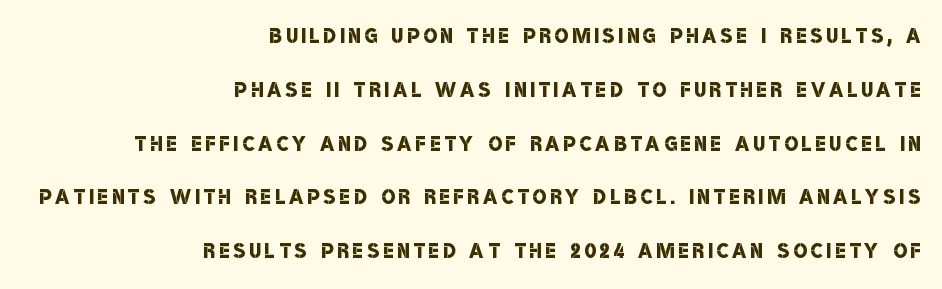
Q: Is the text bold? A: Semi-bold.
Q: Is the typeface a serif or a sans-serif typeface? A: Sans-serif.
Q: Is the text underlined? A: No.
Q: How is the paragraph aligned? A: Right-aligned.
Q: Is the spacing between lines tight, normal or loose? A: Loose.
Q: Width (condensed, normal, or wide)? A: Condensed.
Q: Stroke contrast? A: Low.
Q: x-height? A: Large.
Q: Monospaced? A: No.
